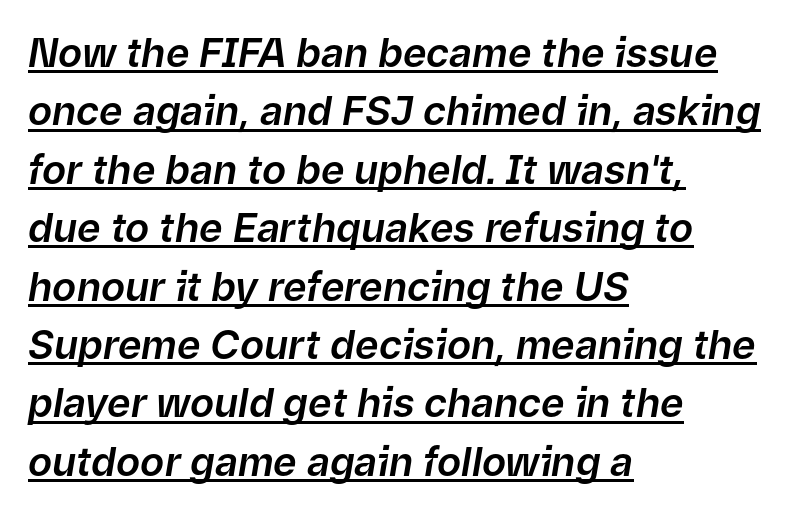
In terms of letterspacing, this is plain default setting. Like a heading marked for emphasis, these lines bear an underscore. The typesetter chose a ragged-right arrangement here. Compared with typical paragraphs, the rows here are spaced about the same.
